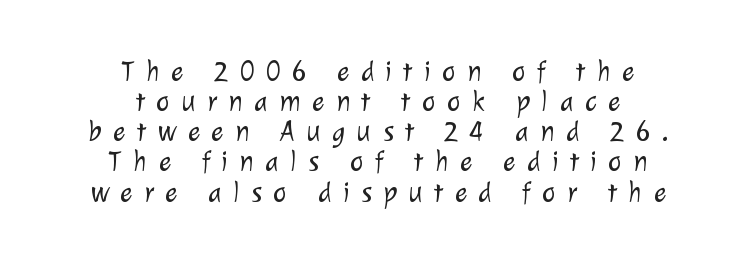
The image shows 29 px light sans-serif type; set centered, tight line spacing (1.04x), unusually wide letter spacing (+0.39 em), not underlined; low stroke contrast and a medium x-height.
